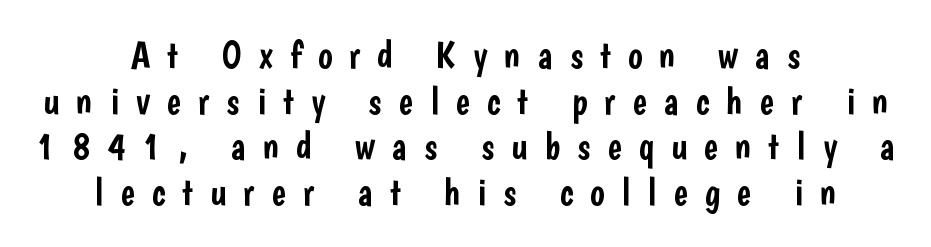
Nope, no serifs anywhere on these letters. Spacing verdict: proportional, widths tailored to each character. A clean baseline with only descenders dipping below it. Horizontally, the lines are justified to the midpoint only.
